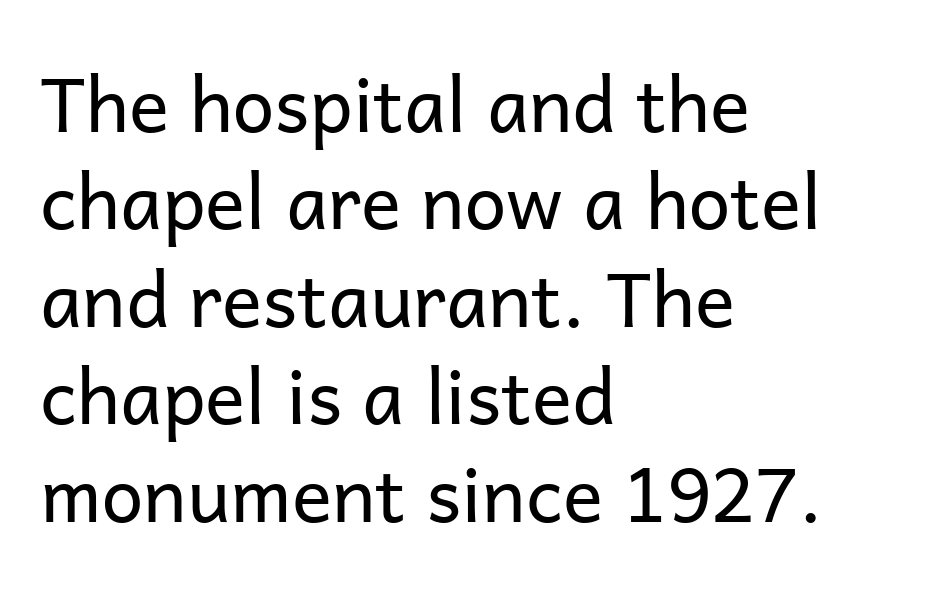
The image shows 75 px regular-weight sans-serif type, upright; set left-aligned, normal line spacing (1.3x), normal letter spacing, not underlined; low stroke contrast and a medium x-height.
